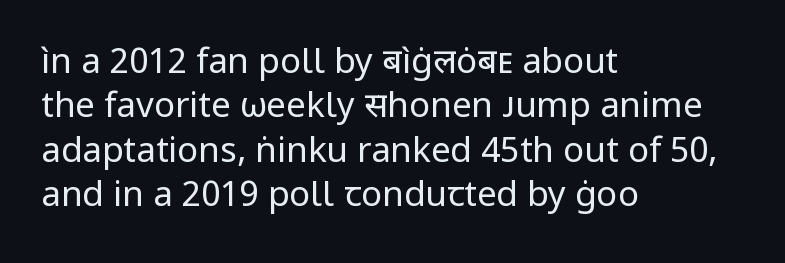
Here the designer chose a conventional face with non-uniform glyph widths. Letters rest on an invisible, unmarked baseline. Words appear dense and cohesive because spacing is normal. The glyphs in this specimen are sans serif.
